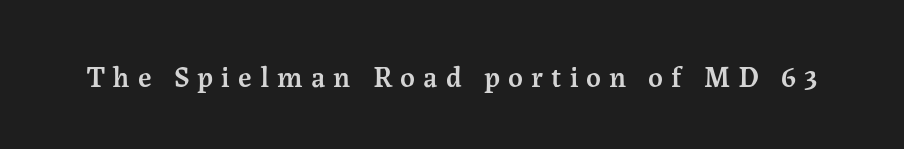
{"serif": "yes", "italic": "no", "bold": "semi", "weight": "semibold", "width": "normal", "stroke_contrast": "medium", "x_height": "medium", "monospaced": "no", "underline": "no", "letter_spacing": "wide", "letter_spacing_em": 0.28, "glyph_px": 29}
